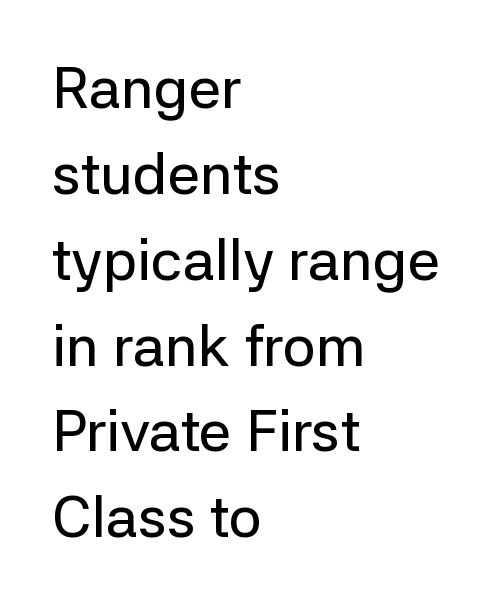
The image shows 58 px sans-serif type, upright; set left-aligned, normal line spacing (1.48x), normal letter spacing, not underlined; low stroke contrast and a medium x-height.
